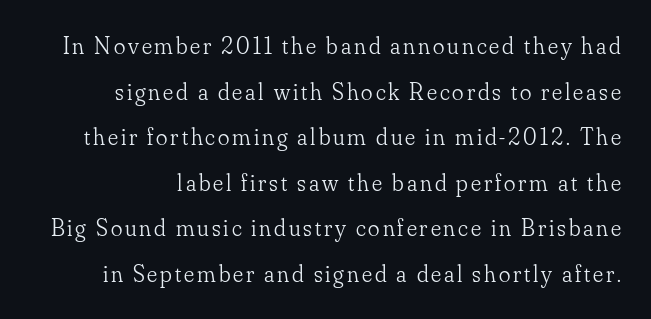
The image shows 24 px text type, upright; set loose line spacing (1.9x), not underlined.
